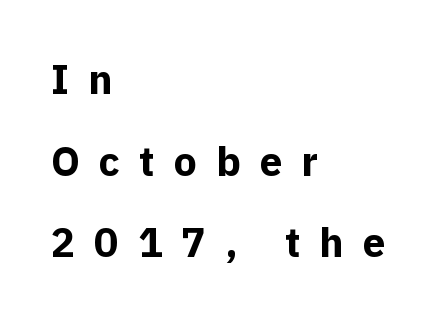
Q: Is the text bold? A: Yes.
Q: Is the text italic (slanted)? A: No, it is upright.
Q: Is the typeface a serif or a sans-serif typeface? A: Sans-serif.
Q: Is the text underlined? A: No.
Q: How is the paragraph aligned? A: Left-aligned.
Q: Is the spacing between letters normal or unusually wide? A: Unusually wide.
Q: Is the spacing between lines tight, normal or loose? A: Loose.
Q: Width (condensed, normal, or wide)? A: Normal.
Q: x-height? A: Medium.
Q: Monospaced? A: No.
